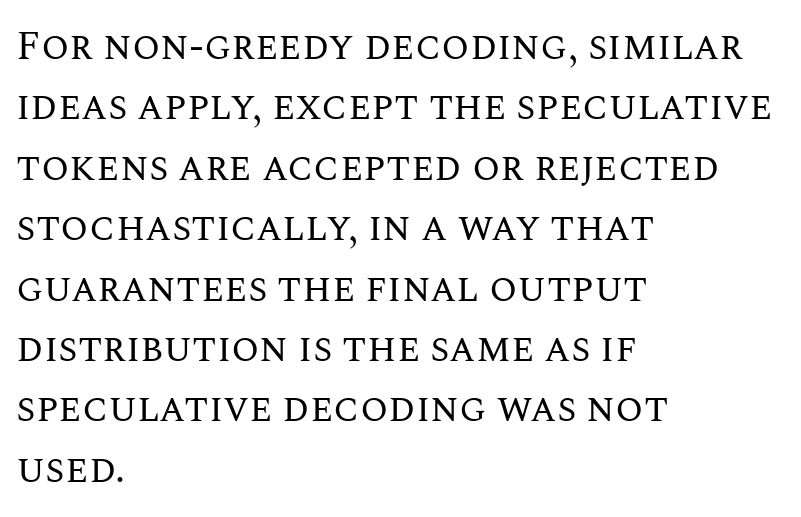
No extra ink here — the face is not bold. Any mark beneath the type? The region is blank. Honestly, the row spacing looks completely unremarkable. The typesetter chose a ragged-right arrangement here.
